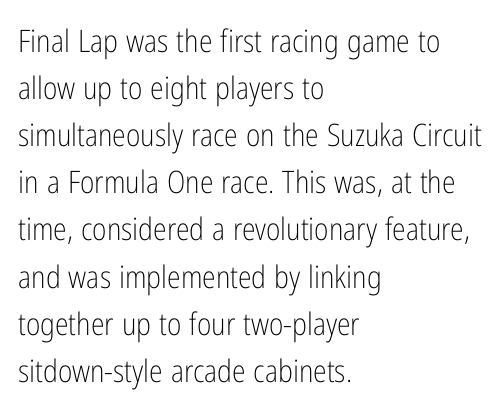
The image shows 31 px light, condensed sans-serif type, upright; set left-aligned, normal line spacing (1.52x), normal letter spacing, not underlined; low stroke contrast and a medium x-height.
